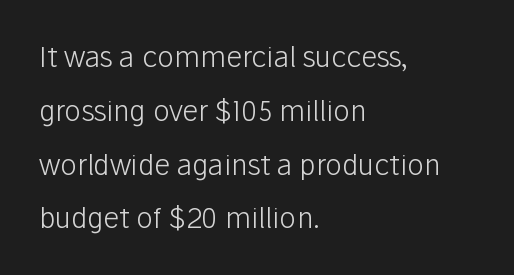
Q: Is the text bold? A: No.
Q: Is the text italic (slanted)? A: No, it is upright.
Q: Is the typeface a serif or a sans-serif typeface? A: Sans-serif.
Q: Is the text underlined? A: No.
Q: How is the paragraph aligned? A: Left-aligned.
Q: Is the spacing between letters normal or unusually wide? A: Normal.
Q: Is the spacing between lines tight, normal or loose? A: Loose.
Q: Width (condensed, normal, or wide)? A: Normal.
Q: Stroke contrast? A: Low.
Q: x-height? A: Medium.
Q: Monospaced? A: No.
